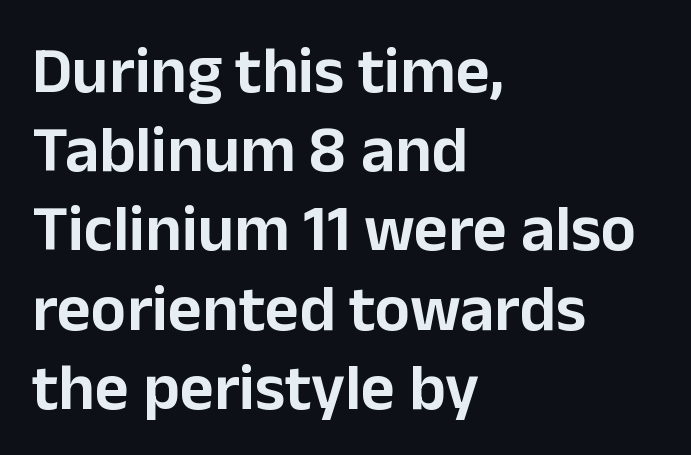
Q: Is the text italic (slanted)? A: No, it is upright.
Q: Is the typeface a serif or a sans-serif typeface? A: Sans-serif.
Q: Is the text underlined? A: No.
Q: How is the paragraph aligned? A: Left-aligned.
Q: Is the spacing between letters normal or unusually wide? A: Normal.
Q: Width (condensed, normal, or wide)? A: Normal.
Q: Stroke contrast? A: Low.
Q: x-height? A: Medium.
Q: Monospaced? A: No.
